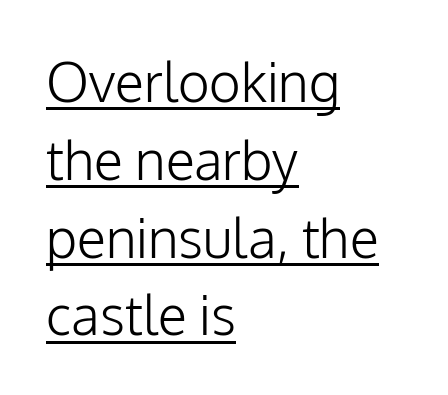
Q: Is the text bold? A: No.
Q: Is the text italic (slanted)? A: No, it is upright.
Q: Is the typeface a serif or a sans-serif typeface? A: Sans-serif.
Q: Is the text underlined? A: Yes.
Q: How is the paragraph aligned? A: Left-aligned.
Q: Is the spacing between letters normal or unusually wide? A: Normal.
Q: Is the spacing between lines tight, normal or loose? A: Normal.
Q: Width (condensed, normal, or wide)? A: Normal.
Q: Stroke contrast? A: Low.
Q: x-height? A: Medium.
Q: Monospaced? A: No.
